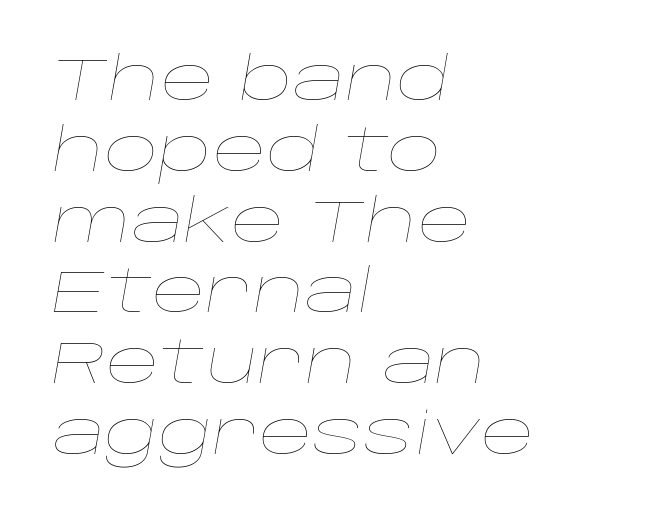
The specimen omits any rule beneath the text block's lines. Compared with typical body copy, the letter spacing here is the same. The rendering anchors every line to the left-hand side. You could not count columns in this text — the font is proportionally spaced. Weight: in the light-to-regular range.
